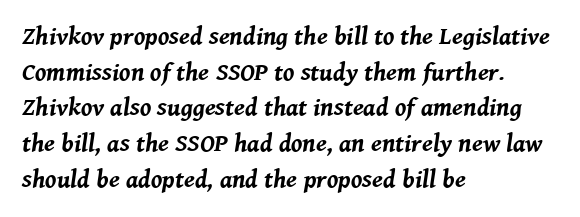
Short and long lines alike share a common starting point at left. Beneath every word, the page is bare. Spacing between characters is what you'd get straight out of the box. In terms of posture, this sample is oblique. If you measured baseline to baseline, you'd find a middling distance.
